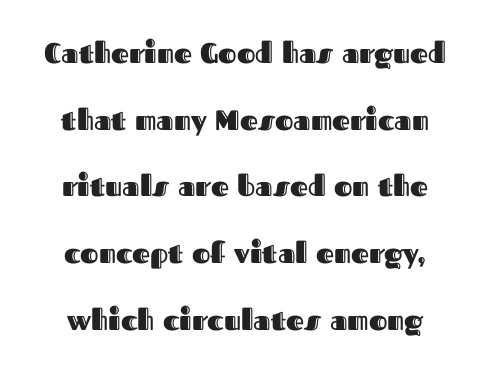
The image shows 28 px text type, upright; set loose line spacing (2.38x), normal letter spacing, not underlined; a medium x-height.
